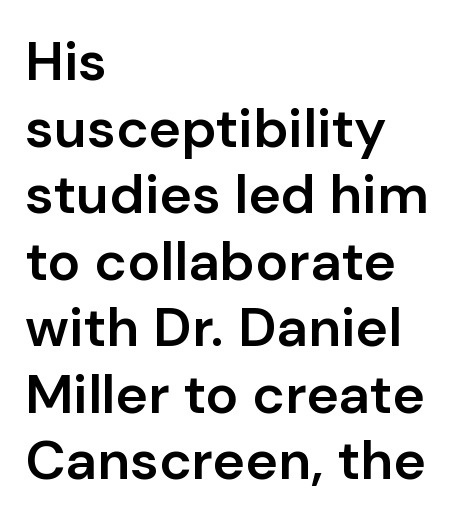
Are there feet on the stems? There aren't — it's a sans. A typesetter would call this proportional, since set widths differ per character. The characters look somewhat weighty, a semibold short of true bold. The glyphs are unaccompanied by any horizontal stroke below them. The ragged edge is on the right, which tells us the setting is flush left.
